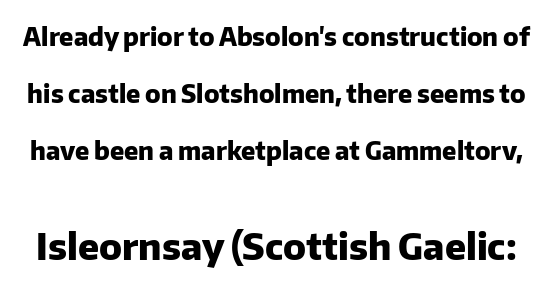
Characters follow at the spacing the type designer built in. Typesetter's note — lower block bumped up in size, upper block left smaller. Classification — sans serif. Each row of text sits above clean, open space. A typesetter would call this proportional, since set widths differ per character. Vertical strokes here are truly vertical.
